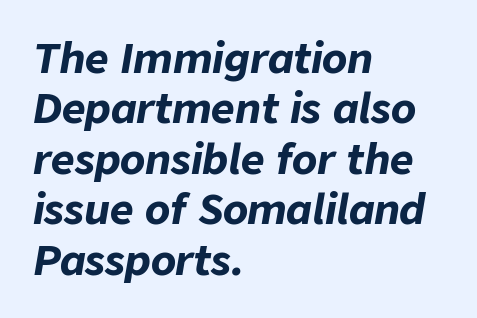
Q: Is the text bold? A: Yes.
Q: Is the text italic (slanted)? A: Yes, it leans right by about 9 degrees.
Q: Is the text underlined? A: No.
Q: How is the paragraph aligned? A: Left-aligned.
Q: Is the spacing between letters normal or unusually wide? A: Normal.
Q: Width (condensed, normal, or wide)? A: Normal.
Q: Stroke contrast? A: Low.
Q: x-height? A: Medium.
Q: Monospaced? A: No.
